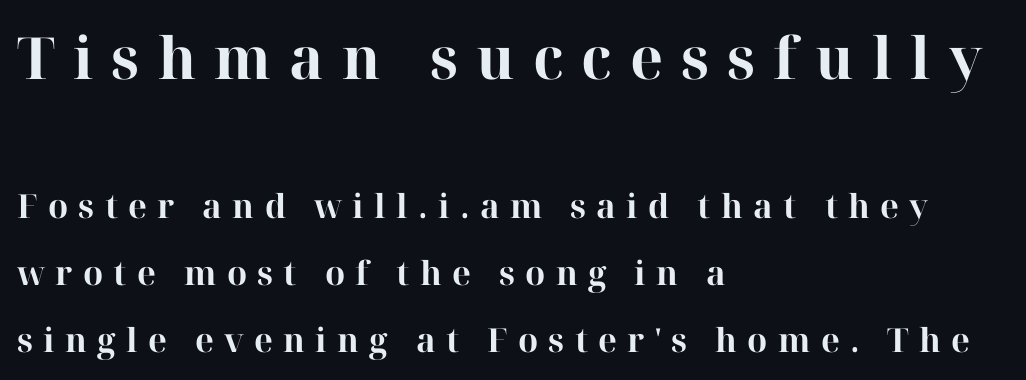
{"serif": "yes", "italic": "no", "bold": "yes", "weight": "bold", "width": "normal", "stroke_contrast": "high", "x_height": "medium", "monospaced": "no", "underline": "no", "align": "left", "line_spacing": "loose", "line_spacing_ratio": 2.04, "letter_spacing": "wide", "letter_spacing_em": 0.31, "larger_block": "first", "size_ratio": 1.76, "glyph_px": 58}
